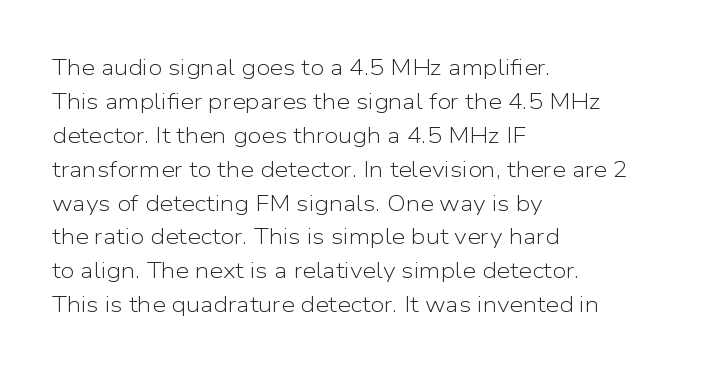
The image shows 22 px text type, upright; set left-aligned, normal line spacing (1.54x), normal letter spacing, not underlined.
